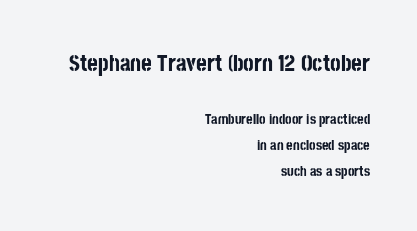
Bold? Absolutely — the strokes are thick and heavy. Nothing unusual about the tracking: characters are spaced as the font intends. Any mark beneath the type? The region is blank. The specimen reads as upright at a glance. Casual observation: everything's shoved over to the right.
